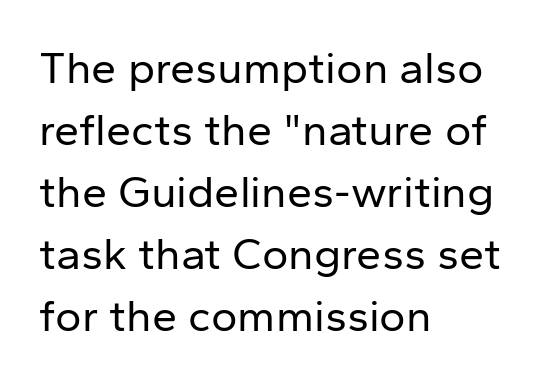
Q: Is the text bold? A: No.
Q: Is the text italic (slanted)? A: No, it is upright.
Q: Is the typeface a serif or a sans-serif typeface? A: Sans-serif.
Q: Is the text underlined? A: No.
Q: How is the paragraph aligned? A: Left-aligned.
Q: Is the spacing between letters normal or unusually wide? A: Normal.
Q: Is the spacing between lines tight, normal or loose? A: Normal.
Q: Width (condensed, normal, or wide)? A: Normal.
Q: Stroke contrast? A: Low.
Q: x-height? A: Medium.
Q: Monospaced? A: No.
